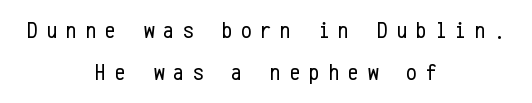
Q: Is the text bold? A: No.
Q: Is the text italic (slanted)? A: No, it is upright.
Q: Is the text underlined? A: No.
Q: How is the paragraph aligned? A: Centered.
Q: Is the spacing between letters normal or unusually wide? A: Unusually wide.
